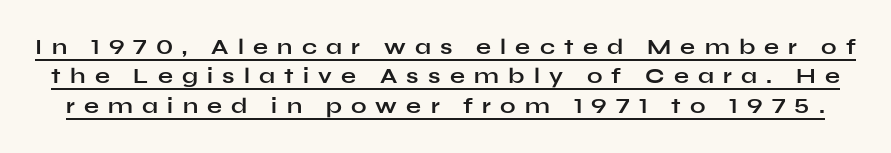
{"italic": "no", "bold": "yes", "underline": "yes", "line_spacing": "normal", "line_spacing_ratio": 1.34, "letter_spacing": "wide", "letter_spacing_em": 0.42, "glyph_px": 22}
